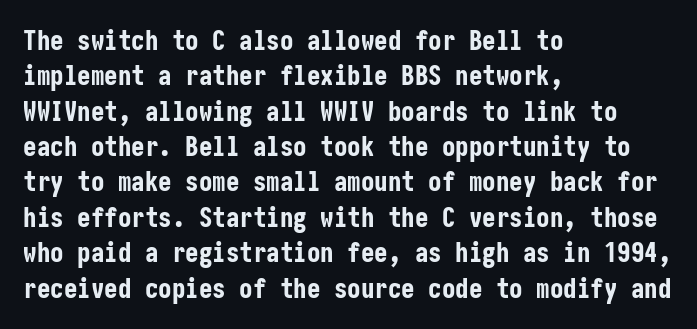
{"italic": "no", "bold": "yes", "underline": "no", "align": "left", "line_spacing": "normal", "line_spacing_ratio": 1.31, "letter_spacing": "normal", "letter_spacing_em": 0.0, "glyph_px": 27}
